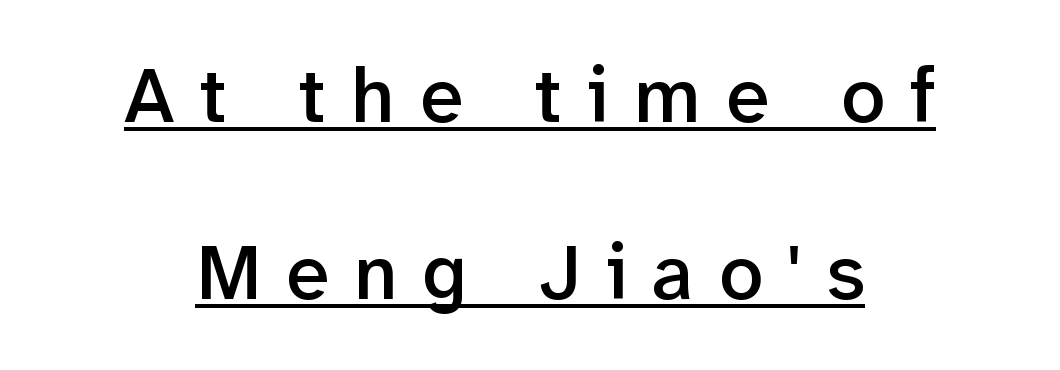
Q: Is the text bold? A: Semi-bold.
Q: Is the text italic (slanted)? A: No, it is upright.
Q: Is the typeface a serif or a sans-serif typeface? A: Sans-serif.
Q: Is the text underlined? A: Yes.
Q: How is the paragraph aligned? A: Centered.
Q: Is the spacing between letters normal or unusually wide? A: Unusually wide.
Q: Is the spacing between lines tight, normal or loose? A: Loose.
Q: Width (condensed, normal, or wide)? A: Normal.
Q: Stroke contrast? A: Low.
Q: x-height? A: Medium.
Q: Monospaced? A: No.
